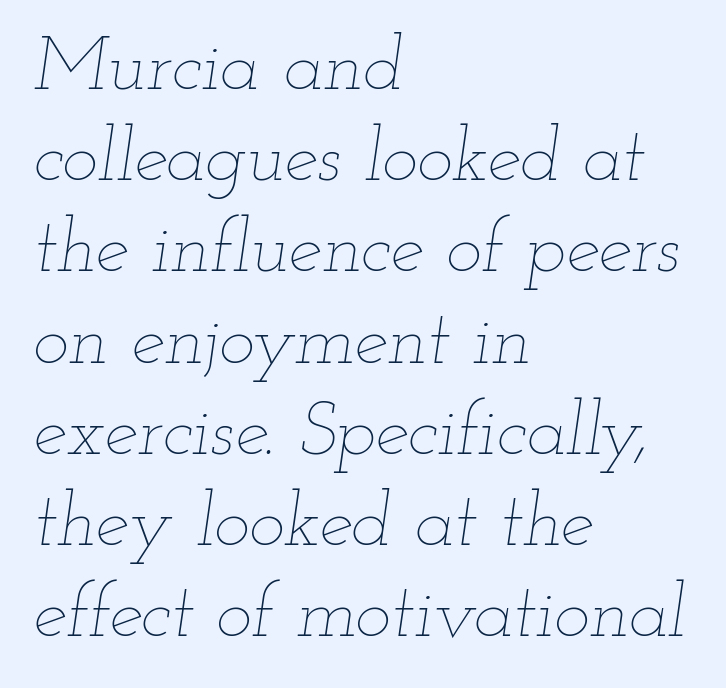
The image shows 76 px thin, wide type, italic (leaning right); set left-aligned, line spacing 1.2x, normal letter spacing, not underlined; low stroke contrast and a small x-height.
